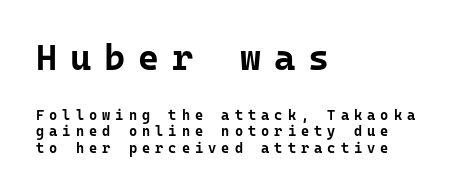
Q: Is the text bold? A: Yes.
Q: Is the text italic (slanted)? A: No, it is upright.
Q: Is the typeface a serif or a sans-serif typeface? A: Sans-serif.
Q: Is the text underlined? A: No.
Q: How is the paragraph aligned? A: Left-aligned.
Q: Is the spacing between letters normal or unusually wide? A: Unusually wide.
Q: Which block of text is set in a larger size, the first (top) or the second (bottom)? A: The first (top) one.
Q: Width (condensed, normal, or wide)? A: Normal.
Q: Stroke contrast? A: Low.
Q: x-height? A: Medium.
Q: Monospaced? A: Yes.
